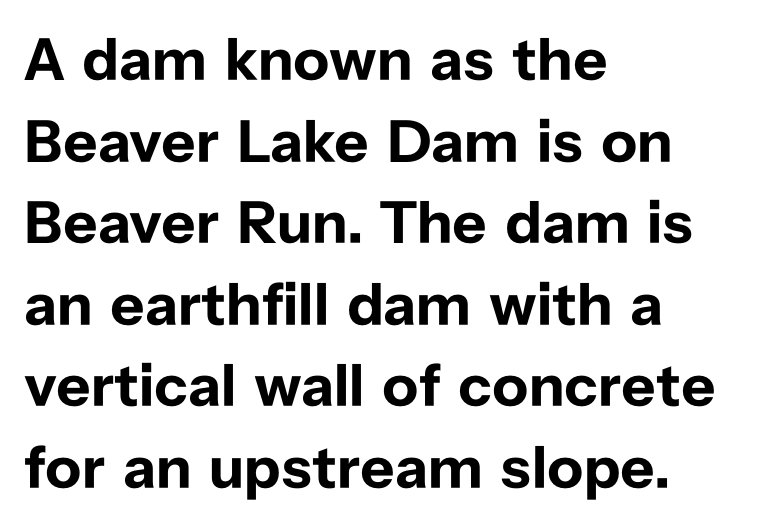
Q: Is the text bold? A: Yes.
Q: Is the text italic (slanted)? A: No, it is upright.
Q: Is the typeface a serif or a sans-serif typeface? A: Sans-serif.
Q: Is the text underlined? A: No.
Q: How is the paragraph aligned? A: Left-aligned.
Q: Is the spacing between letters normal or unusually wide? A: Normal.
Q: Is the spacing between lines tight, normal or loose? A: Normal.
Q: Width (condensed, normal, or wide)? A: Normal.
Q: Stroke contrast? A: Low.
Q: x-height? A: Medium.
Q: Monospaced? A: No.
